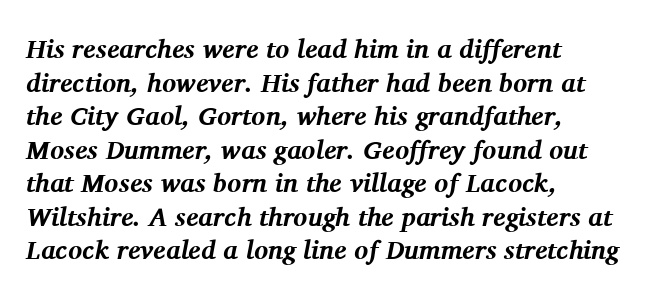
Q: Is the text bold? A: Yes.
Q: Is the text italic (slanted)? A: Yes, it leans right by about 11 degrees.
Q: Is the text underlined? A: No.
Q: How is the paragraph aligned? A: Left-aligned.
Q: Is the spacing between letters normal or unusually wide? A: Normal.
Q: Is the spacing between lines tight, normal or loose? A: Normal.
